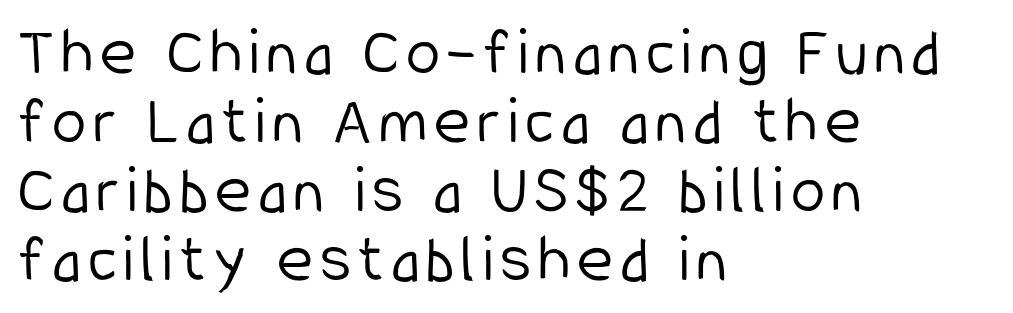
Decoration check: the copy has no underline. Stroke mass is kept to a normal reading level or below. Quick note: interline space is minimal. This sample is left-justified, so line endings fall wherever the words run out. Stroke terminals: plain, sans-serif.
